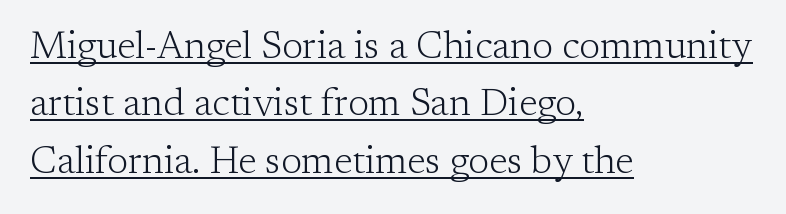
Q: Is the text bold? A: No.
Q: Is the text italic (slanted)? A: No, it is upright.
Q: Is the typeface a serif or a sans-serif typeface? A: Serif.
Q: Is the text underlined? A: Yes.
Q: How is the paragraph aligned? A: Left-aligned.
Q: Is the spacing between letters normal or unusually wide? A: Normal.
Q: Is the spacing between lines tight, normal or loose? A: Normal.
Q: Width (condensed, normal, or wide)? A: Normal.
Q: Stroke contrast? A: Low.
Q: x-height? A: Medium.
Q: Monospaced? A: No.
